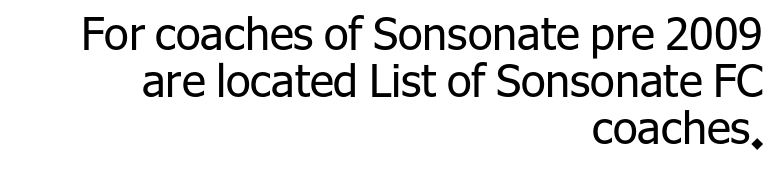
The axis of the letterforms is exactly vertical. Where is the straight margin? On the right. Does the type have serifs? No, each stem ends abruptly. Successive baselines arrive quickly, one right under another.
